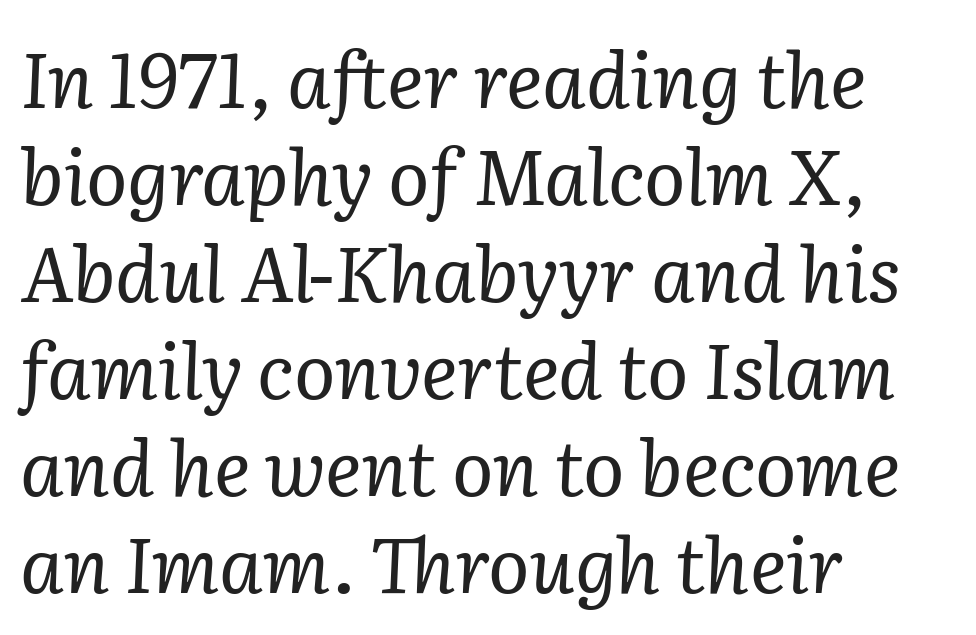
The image shows 77 px regular-weight serif type, italic (leaning right); set left-aligned, normal line spacing (1.26x), normal letter spacing, not underlined; low stroke contrast and a medium x-height.
